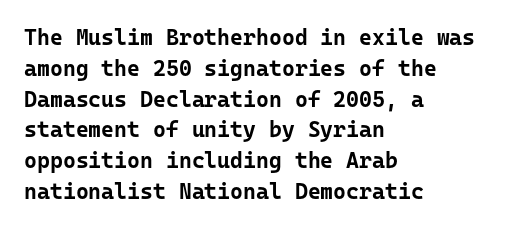
Q: Is the text bold? A: Yes.
Q: Is the text italic (slanted)? A: No, it is upright.
Q: Is the text underlined? A: No.
Q: How is the paragraph aligned? A: Left-aligned.
Q: Is the spacing between letters normal or unusually wide? A: Normal.
Q: Is the spacing between lines tight, normal or loose? A: Normal.
